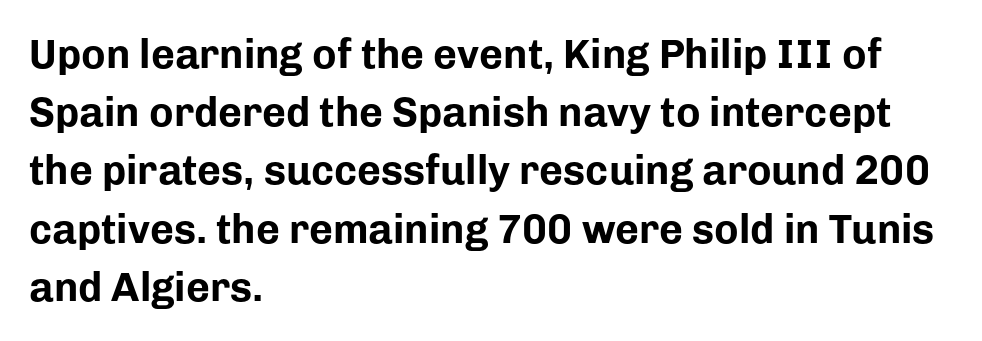
Quick note: underline off. Teacher's note: observe the even left margin — that is flush-left alignment. The sample has been set heavy, in full bold. The font family rendered here belongs to the sans-serif group.
